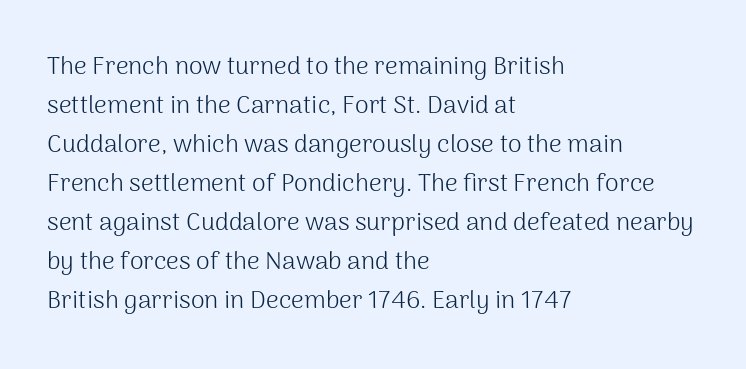
The space between consecutive lines is moderate. In terms of letterspacing, this is plain default setting. This rendering features lettering with no underline. Is the stroke heavy? The answer is a plain regular-or-lighter.
